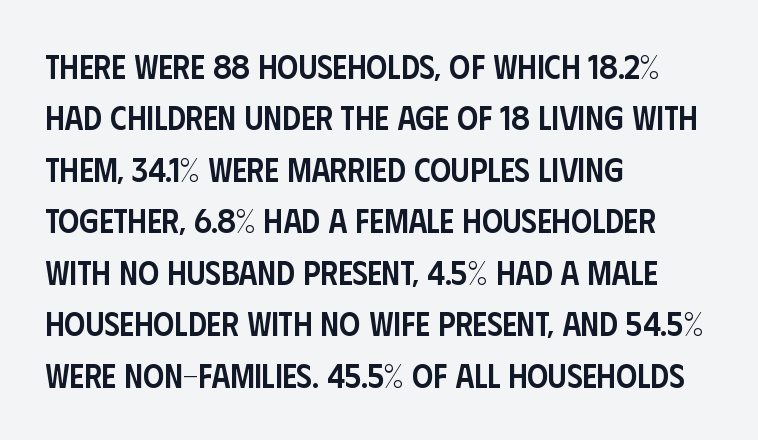
Q: Is the text bold? A: Semi-bold.
Q: Is the text italic (slanted)? A: No, it is upright.
Q: Is the typeface a serif or a sans-serif typeface? A: Sans-serif.
Q: Is the text underlined? A: No.
Q: How is the paragraph aligned? A: Left-aligned.
Q: Is the spacing between letters normal or unusually wide? A: Normal.
Q: Is the spacing between lines tight, normal or loose? A: Normal.
Q: Width (condensed, normal, or wide)? A: Condensed.
Q: Stroke contrast? A: Low.
Q: x-height? A: Large.
Q: Monospaced? A: No.
